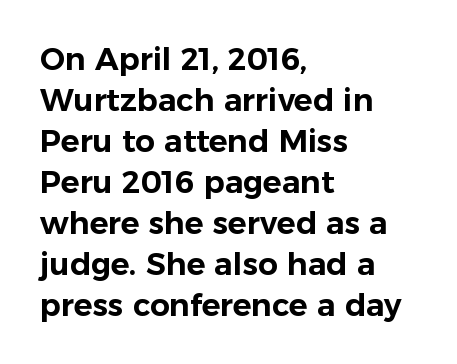
The image shows 31 px sans-serif type, upright; set left-aligned, normal line spacing (1.32x), normal letter spacing, not underlined; low stroke contrast and a medium x-height.
